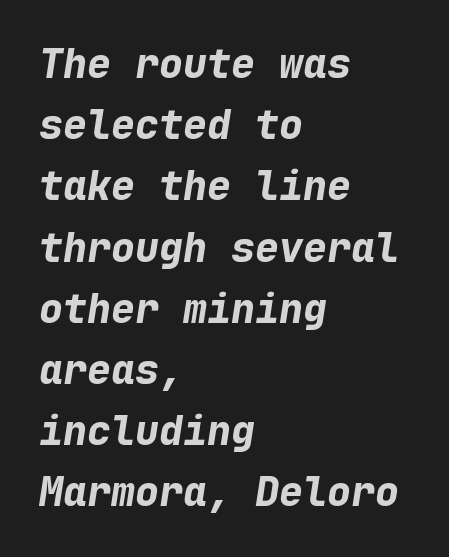
The strip under each line holds only bare page. Horizontally, the lines are justified to the leading edge only. Is the type slanted? Yes — the strokes lean at a clear angle. Regarding leading, the lines here are spaced in the standard way. Words appear dense and cohesive because spacing is normal.
